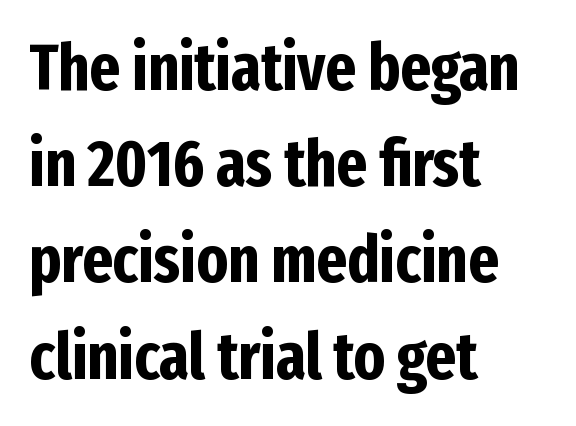
Q: Is the text bold? A: Yes.
Q: Is the text italic (slanted)? A: No, it is upright.
Q: Is the typeface a serif or a sans-serif typeface? A: Sans-serif.
Q: Is the text underlined? A: No.
Q: How is the paragraph aligned? A: Left-aligned.
Q: Is the spacing between letters normal or unusually wide? A: Normal.
Q: Is the spacing between lines tight, normal or loose? A: Normal.
Q: Width (condensed, normal, or wide)? A: Condensed.
Q: Stroke contrast? A: Low.
Q: x-height? A: Medium.
Q: Monospaced? A: No.
